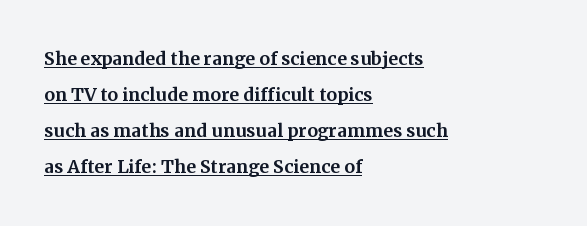
{"italic": "no", "underline": "yes", "align": "left", "line_spacing": "normal", "line_spacing_ratio": 1.5, "letter_spacing": "normal", "letter_spacing_em": 0.0, "glyph_px": 24}
